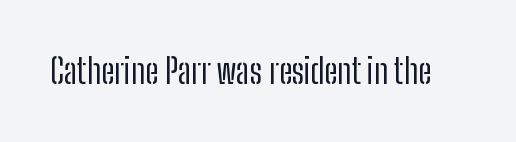
Does the type have serifs? No, each stem ends abruptly. This sample has the flowing, uneven cadence of proportional lettering. Nobody drew a line under any word here. A roman cut, with each character standing at attention.
